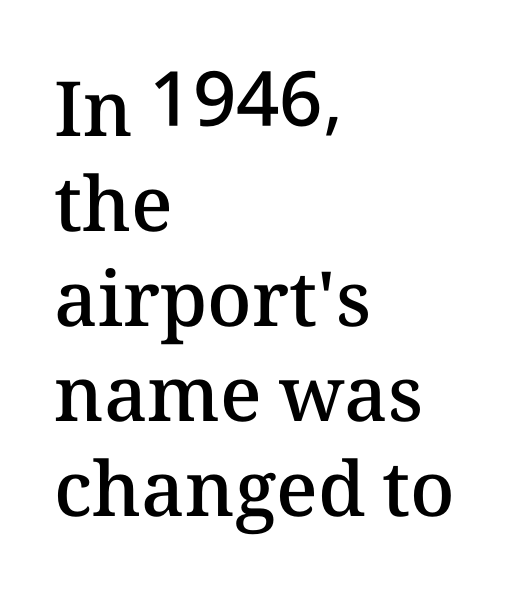
The lettering stays uniformly vertical, giving the passage a roman look. The letters sit at their default tracking, neither squeezed nor spread. You could not count columns in this text — the font is proportionally spaced. Clear beneath every line of the passage. The ragged edge is on the right, which tells us the setting is flush left. The letters are semibold — heavier than regular but short of a full bold.
